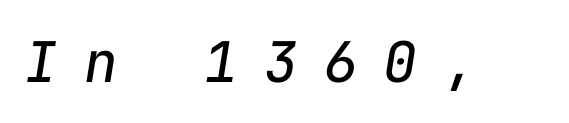
The image shows 56 px regular-weight type, italic (leaning right), monospaced; set unusually wide letter spacing (+0.47 em), not underlined; low stroke contrast and a medium x-height.
